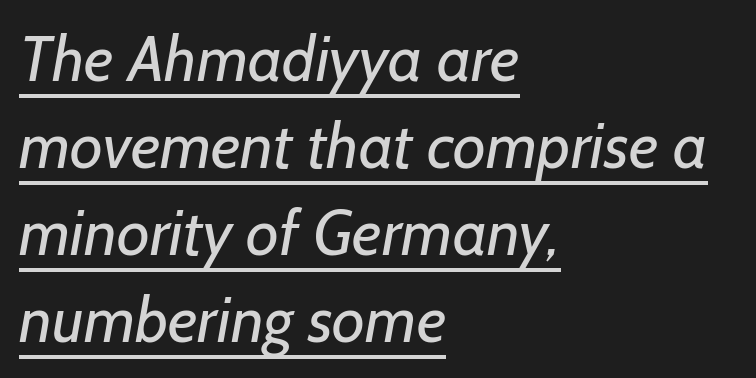
Q: Is the text bold? A: No.
Q: Is the typeface a serif or a sans-serif typeface? A: Sans-serif.
Q: Is the text underlined? A: Yes.
Q: How is the paragraph aligned? A: Left-aligned.
Q: Is the spacing between letters normal or unusually wide? A: Normal.
Q: Is the spacing between lines tight, normal or loose? A: Normal.
Q: Width (condensed, normal, or wide)? A: Normal.
Q: Stroke contrast? A: Low.
Q: x-height? A: Medium.
Q: Monospaced? A: No.
